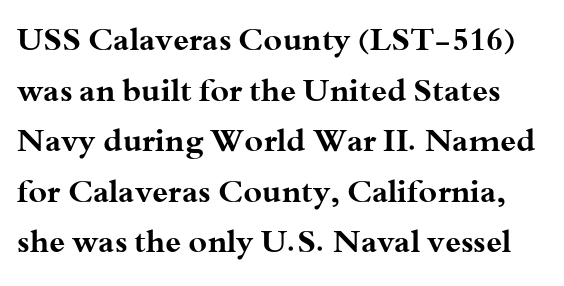
The image shows 32 px bold, wide serif type, upright; set normal line spacing (1.58x), normal letter spacing, not underlined; medium stroke contrast and a small x-height.
